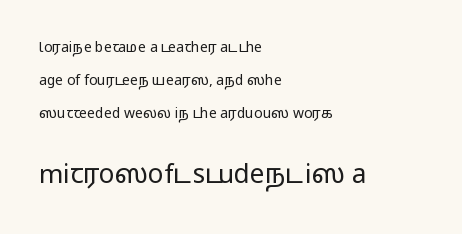
The rendering keeps characters at their native spacing. Which of the two is more prominent by size? The second, at the bottom. On a weight scale, this lands at 450 or below. Underline: absent. Every row of glyphs begins at an identical x-position on the left. Italic: no, the glyphs are upright roman.
